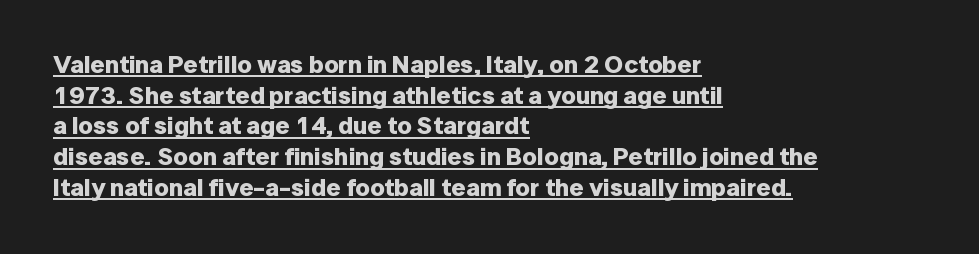
The image shows 25 px bold type, upright; set left-aligned, line spacing 1.23x, normal letter spacing, underlined.
